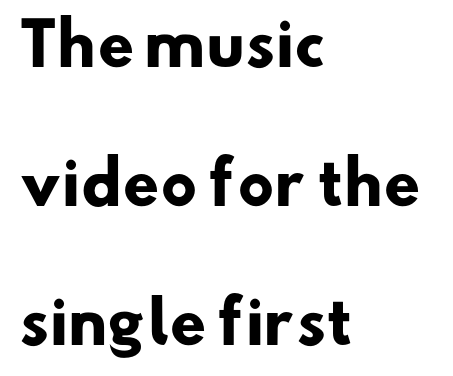
Q: Is the text bold? A: Yes.
Q: Is the typeface a serif or a sans-serif typeface? A: Sans-serif.
Q: Is the text underlined? A: No.
Q: How is the paragraph aligned? A: Left-aligned.
Q: Is the spacing between letters normal or unusually wide? A: Normal.
Q: Is the spacing between lines tight, normal or loose? A: Loose.
Q: Width (condensed, normal, or wide)? A: Normal.
Q: Stroke contrast? A: Low.
Q: x-height? A: Small.
Q: Monospaced? A: No.
